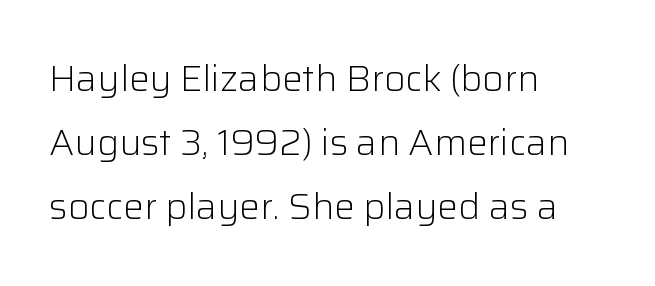
Q: Is the text bold? A: No.
Q: Is the text italic (slanted)? A: No, it is upright.
Q: Is the typeface a serif or a sans-serif typeface? A: Sans-serif.
Q: Is the text underlined? A: No.
Q: How is the paragraph aligned? A: Left-aligned.
Q: Is the spacing between letters normal or unusually wide? A: Normal.
Q: Width (condensed, normal, or wide)? A: Normal.
Q: Stroke contrast? A: Low.
Q: x-height? A: Medium.
Q: Monospaced? A: No.
